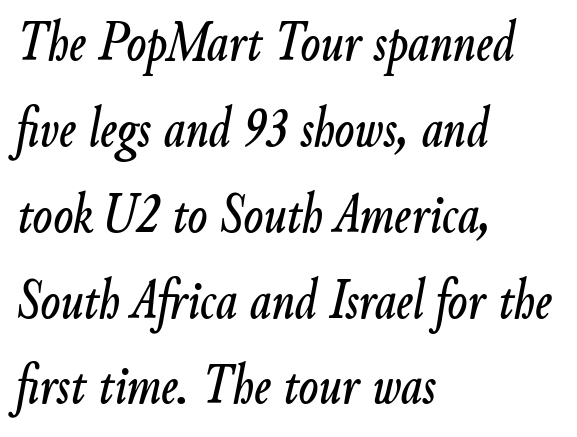
The image shows 58 px condensed type, italic (leaning right); set left-aligned, normal line spacing (1.48x), normal letter spacing, not underlined; low stroke contrast and a small x-height.
